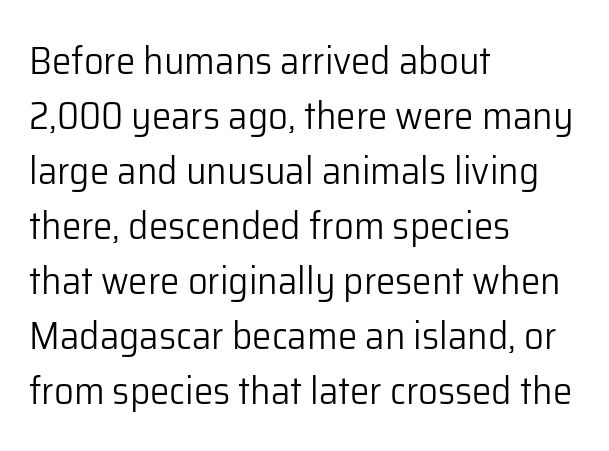
Q: Is the text bold? A: No.
Q: Is the text italic (slanted)? A: No, it is upright.
Q: Is the typeface a serif or a sans-serif typeface? A: Sans-serif.
Q: Is the text underlined? A: No.
Q: How is the paragraph aligned? A: Left-aligned.
Q: Is the spacing between letters normal or unusually wide? A: Normal.
Q: Is the spacing between lines tight, normal or loose? A: Normal.
Q: Width (condensed, normal, or wide)? A: Normal.
Q: Stroke contrast? A: Low.
Q: x-height? A: Medium.
Q: Monospaced? A: No.
